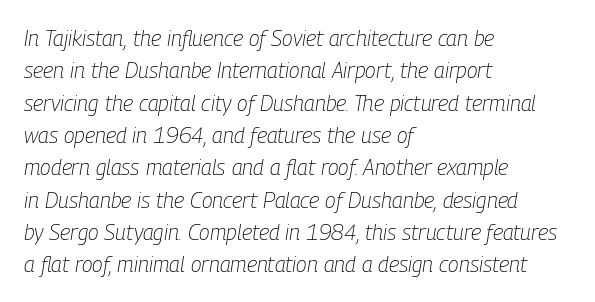
Q: Is the text bold? A: No.
Q: Is the text italic (slanted)? A: Yes, it leans right by about 9 degrees.
Q: Is the text underlined? A: No.
Q: How is the paragraph aligned? A: Left-aligned.
Q: Is the spacing between letters normal or unusually wide? A: Normal.
Q: Is the spacing between lines tight, normal or loose? A: Normal.
